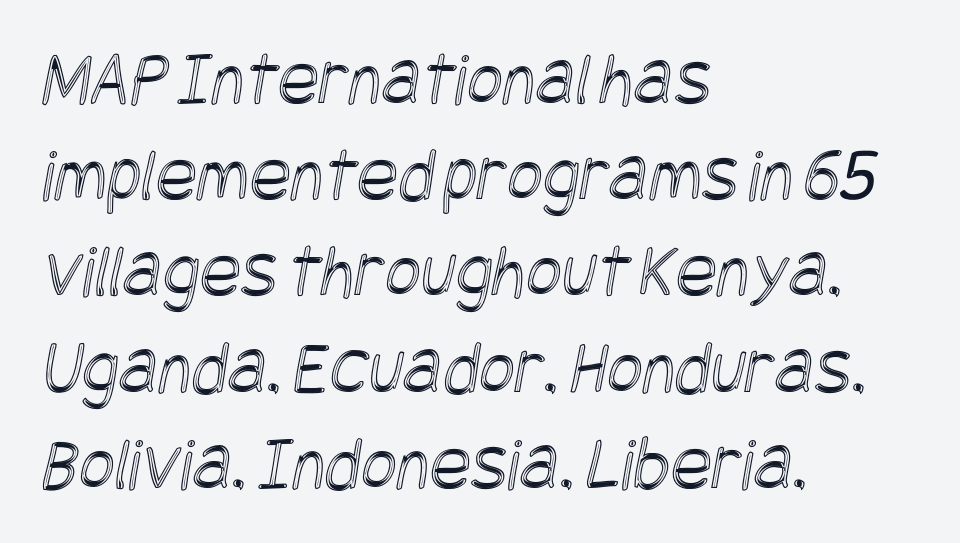
Q: Is the text underlined? A: No.
Q: How is the paragraph aligned? A: Left-aligned.
Q: Is the spacing between letters normal or unusually wide? A: Normal.
Q: Is the spacing between lines tight, normal or loose? A: Normal.
Q: Width (condensed, normal, or wide)? A: Condensed.
Q: x-height? A: Large.
